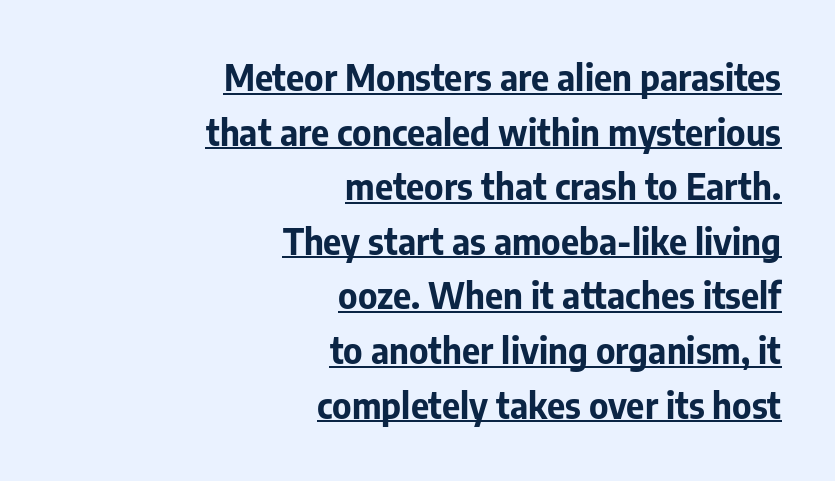
Q: Is the text bold? A: Yes.
Q: Is the text italic (slanted)? A: No, it is upright.
Q: Is the typeface a serif or a sans-serif typeface? A: Sans-serif.
Q: Is the text underlined? A: Yes.
Q: How is the paragraph aligned? A: Right-aligned.
Q: Is the spacing between letters normal or unusually wide? A: Normal.
Q: Is the spacing between lines tight, normal or loose? A: Normal.
Q: Width (condensed, normal, or wide)? A: Normal.
Q: Stroke contrast? A: Low.
Q: x-height? A: Medium.
Q: Monospaced? A: No.
